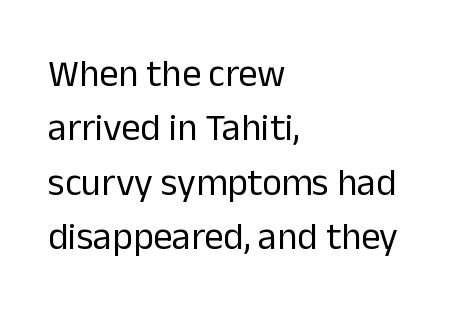
The image shows 38 px regular-weight sans-serif type, upright; set left-aligned, normal line spacing (1.43x), normal letter spacing, not underlined; low stroke contrast and a medium x-height.
